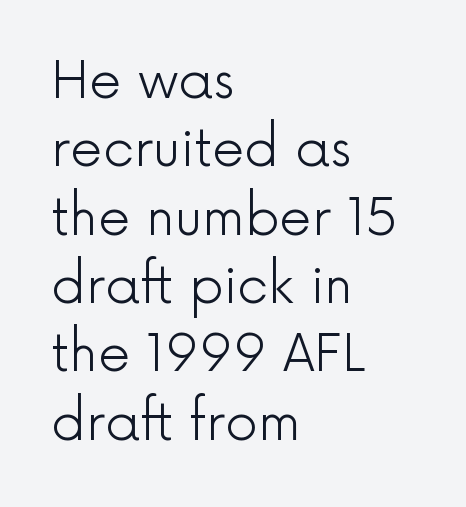
Q: Is the text bold? A: No.
Q: Is the text italic (slanted)? A: No, it is upright.
Q: Is the typeface a serif or a sans-serif typeface? A: Sans-serif.
Q: Is the text underlined? A: No.
Q: How is the paragraph aligned? A: Left-aligned.
Q: Is the spacing between letters normal or unusually wide? A: Normal.
Q: Is the spacing between lines tight, normal or loose? A: Normal.
Q: Width (condensed, normal, or wide)? A: Normal.
Q: x-height? A: Medium.
Q: Monospaced? A: No.
